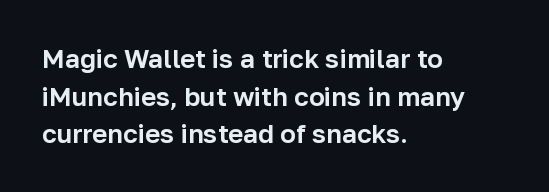
The image shows 26 px text type, upright; set left-aligned, normal line spacing (1.45x), normal letter spacing, not underlined.
